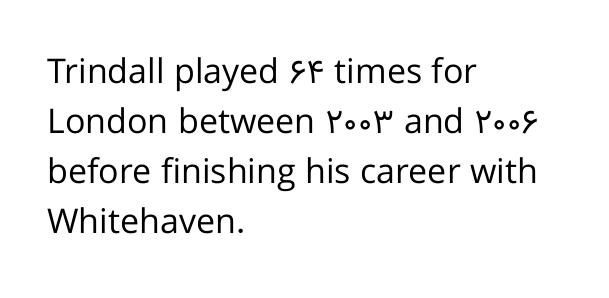
Nope, no serifs anywhere on these letters. Leading: standard. The string is rendered with underlining switched off. Here the designer chose a conventional face with non-uniform glyph widths. No extra ink here — the face is not bold. The letters sit at their default tracking, neither squeezed nor spread.
